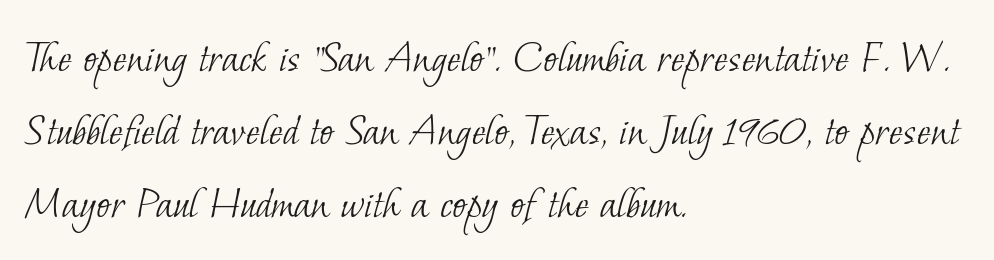
Do the characters align in a grid? No, the font is proportional. The rendering keeps characters at their native spacing. Plain, unruled lines of type. What kind of face is this? One with serifs. No extra ink here — the face is not bold.
